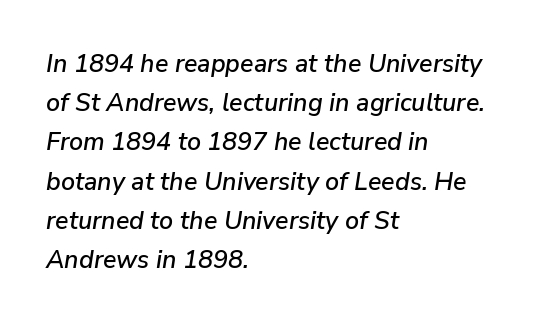
Q: Is the text italic (slanted)? A: Yes, it leans right by about 9 degrees.
Q: Is the text underlined? A: No.
Q: How is the paragraph aligned? A: Left-aligned.
Q: Is the spacing between letters normal or unusually wide? A: Normal.
Q: Is the spacing between lines tight, normal or loose? A: Normal.
